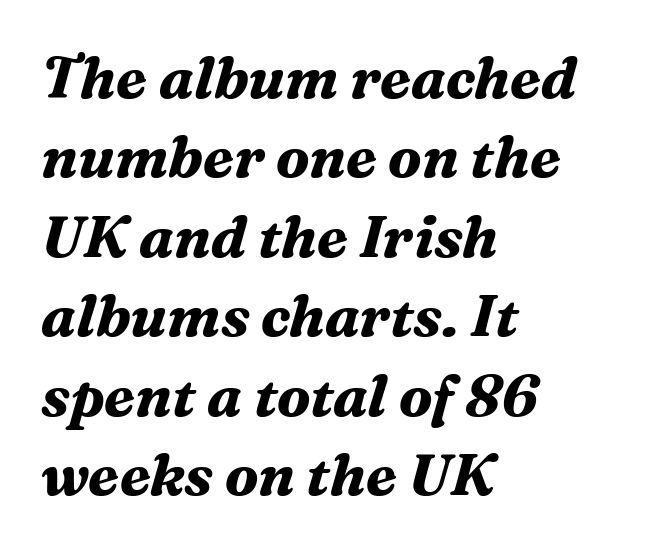
The letters advance in unequal steps, a hallmark of proportional type. The characters look thick and weighty, a clear bold. This sample is left-justified, so line endings fall wherever the words run out. The glyphs in this specimen are seriffed.
